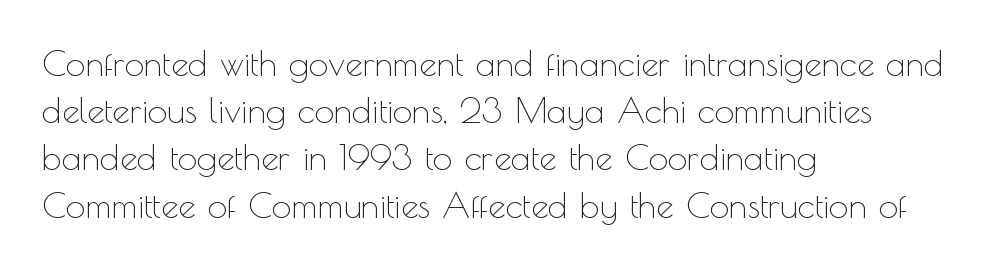
Compared with a typical body face, this is equally light or lighter still. Designer's note — italics off, roman on. Teacher's note: observe the even left margin — that is flush-left alignment. Do the characters align in a grid? No, the font is proportional. Letters rest on an invisible, unmarked baseline.
